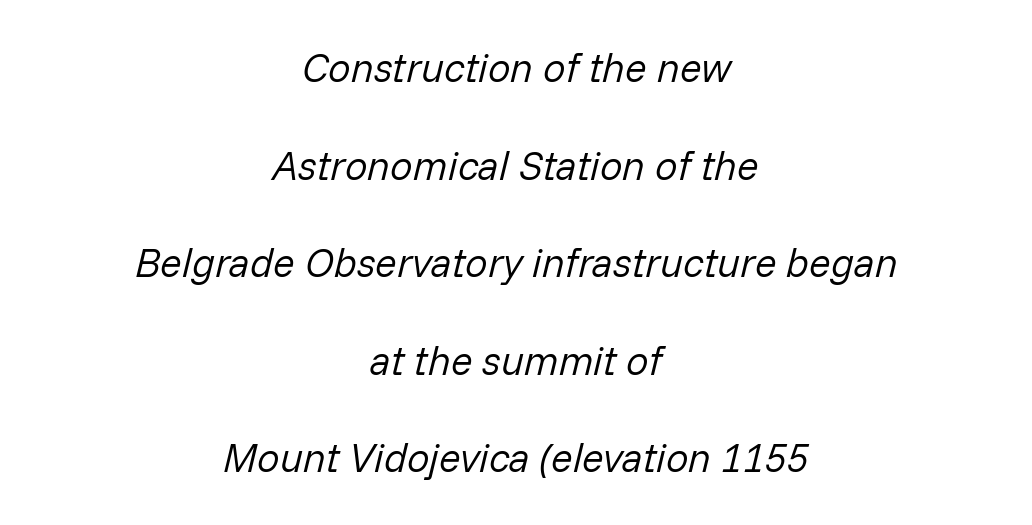
{"italic": "yes", "lean": "right", "slant_degrees": 14, "bold": "no", "weight": "regular", "width": "normal", "stroke_contrast": "low", "x_height": "medium", "monospaced": "no", "underline": "no", "align": "center", "line_spacing": "loose", "line_spacing_ratio": 2.44, "letter_spacing": "normal", "letter_spacing_em": 0.0, "glyph_px": 40}
